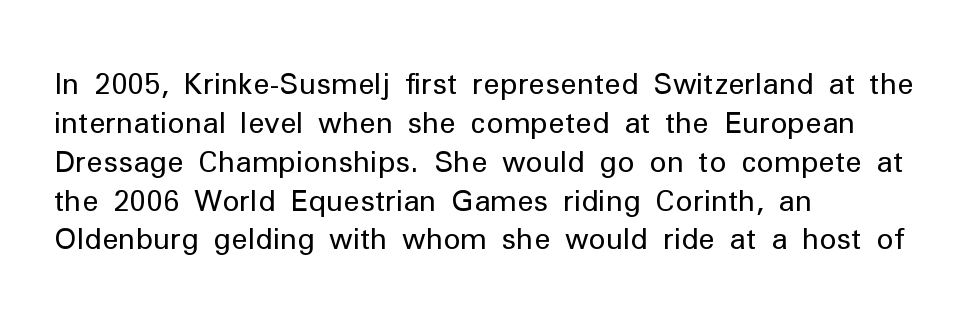
Do the characters align in a grid? No, the font is proportional. One glance says typical: line gaps are just what's usual. Posture: vertical. Weight class: somewhere from thin through regular. Short note: letters normally spaced. The paragraph shown leans on its left margin.
